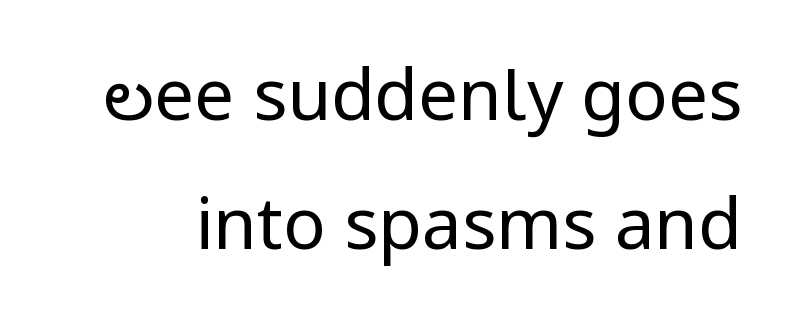
The strip under each line holds only bare page. Stroke mass is kept to a normal reading level or below. Note the varied advance widths — an 'i' is clearly narrower than an 'm'. Font category for this specimen: sans-serif. No italicization has been applied; the sample stays upright.
